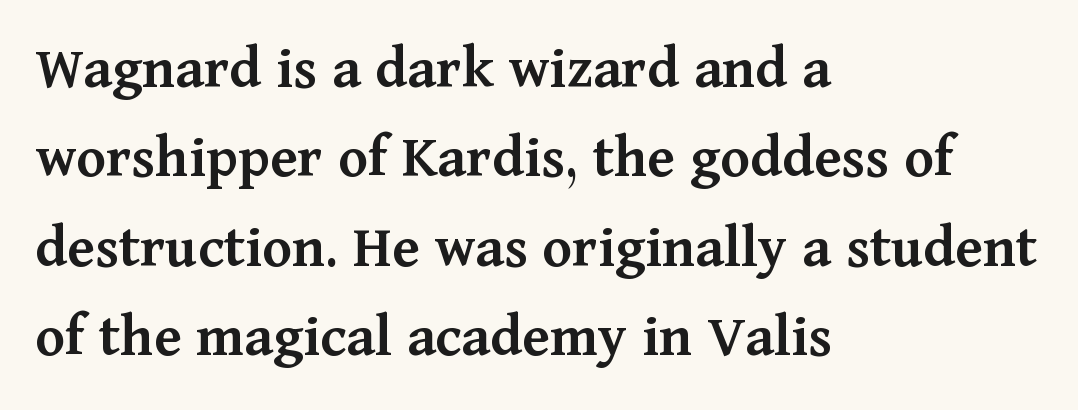
Q: Is the text bold? A: Semi-bold.
Q: Is the text italic (slanted)? A: No, it is upright.
Q: Is the typeface a serif or a sans-serif typeface? A: Serif.
Q: Is the text underlined? A: No.
Q: How is the paragraph aligned? A: Left-aligned.
Q: Is the spacing between letters normal or unusually wide? A: Normal.
Q: Is the spacing between lines tight, normal or loose? A: Normal.
Q: Width (condensed, normal, or wide)? A: Normal.
Q: Stroke contrast? A: Medium.
Q: x-height? A: Medium.
Q: Monospaced? A: No.
